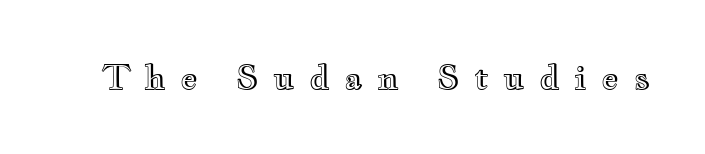
{"italic": "no", "width": "wide", "x_height": "small", "monospaced": "no", "underline": "no", "letter_spacing": "wide", "letter_spacing_em": 0.44, "glyph_px": 33}
